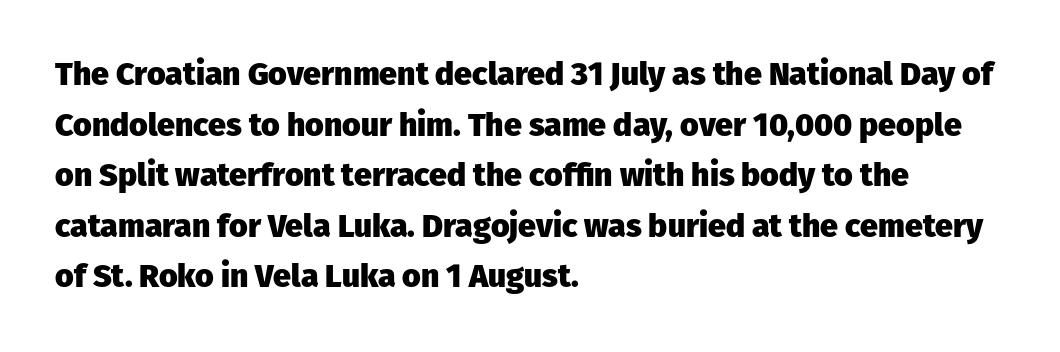
Q: Is the text bold? A: Yes.
Q: Is the text italic (slanted)? A: No, it is upright.
Q: Is the typeface a serif or a sans-serif typeface? A: Sans-serif.
Q: Is the text underlined? A: No.
Q: How is the paragraph aligned? A: Left-aligned.
Q: Is the spacing between letters normal or unusually wide? A: Normal.
Q: Is the spacing between lines tight, normal or loose? A: Normal.
Q: Width (condensed, normal, or wide)? A: Normal.
Q: Stroke contrast? A: Low.
Q: x-height? A: Medium.
Q: Monospaced? A: No.
